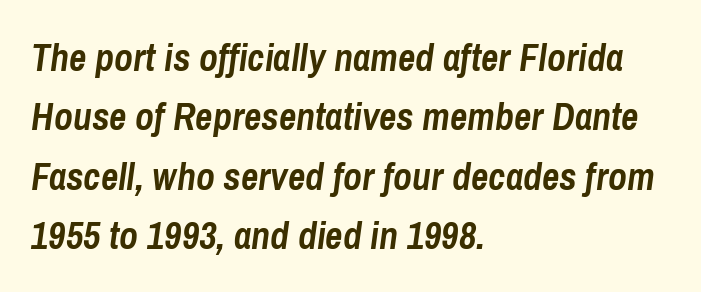
Normally led — the rows are evenly, conventionally spaced. The passage shown has conventional tracking throughout. The strip under each line holds only bare page. Compared with a centered layout, this one pins lines to the left instead.
